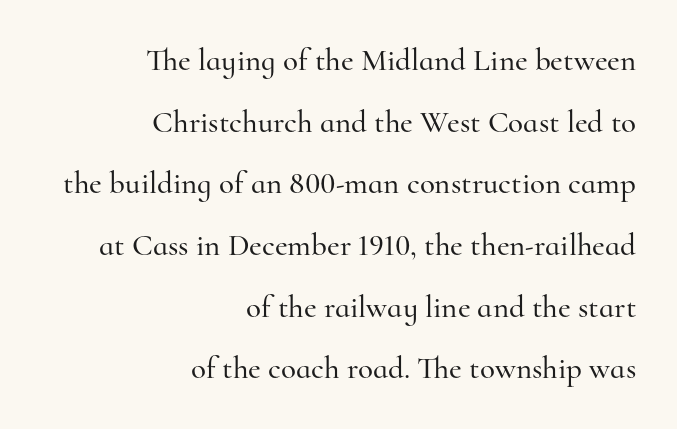
Horizontally, the lines are justified to the trailing edge only. Quick note: underline off. Unlike a clean sans, this face finishes its strokes with serifs. The rendering uses natural spacing where letterforms have individual widths. Compared with typical body copy, the letter spacing here is the same. Every character sits straight up, as roman type does.
